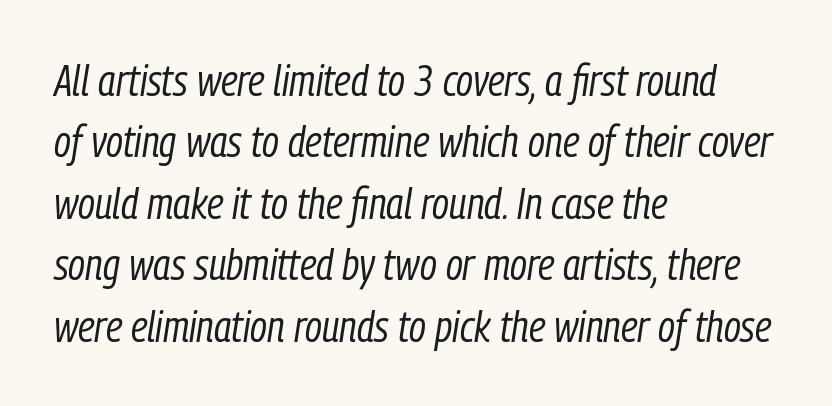
Q: Is the text bold? A: No.
Q: Is the text italic (slanted)? A: Yes, it leans right by about 9 degrees.
Q: Is the text underlined? A: No.
Q: How is the paragraph aligned? A: Left-aligned.
Q: Is the spacing between letters normal or unusually wide? A: Normal.
Q: Is the spacing between lines tight, normal or loose? A: Normal.
Q: Width (condensed, normal, or wide)? A: Condensed.
Q: Stroke contrast? A: Low.
Q: x-height? A: Medium.
Q: Monospaced? A: No.
